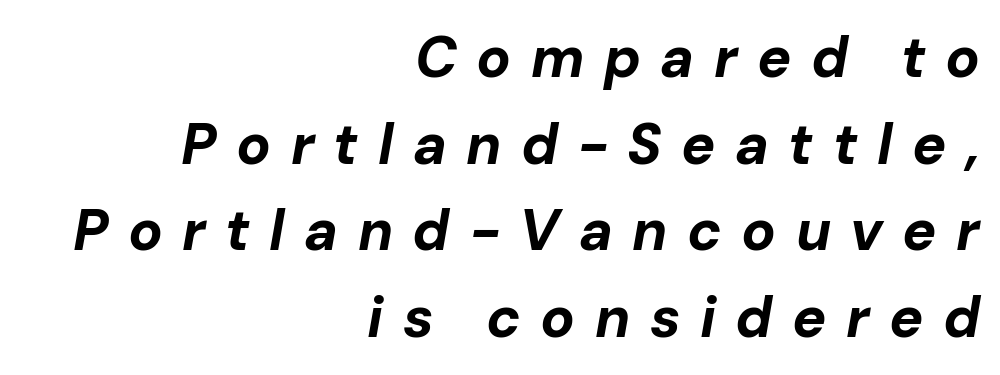
The image shows 57 px bold type, italic (leaning right); set right-aligned, normal line spacing (1.52x), unusually wide letter spacing (+0.34 em), not underlined; low stroke contrast and a medium x-height.
